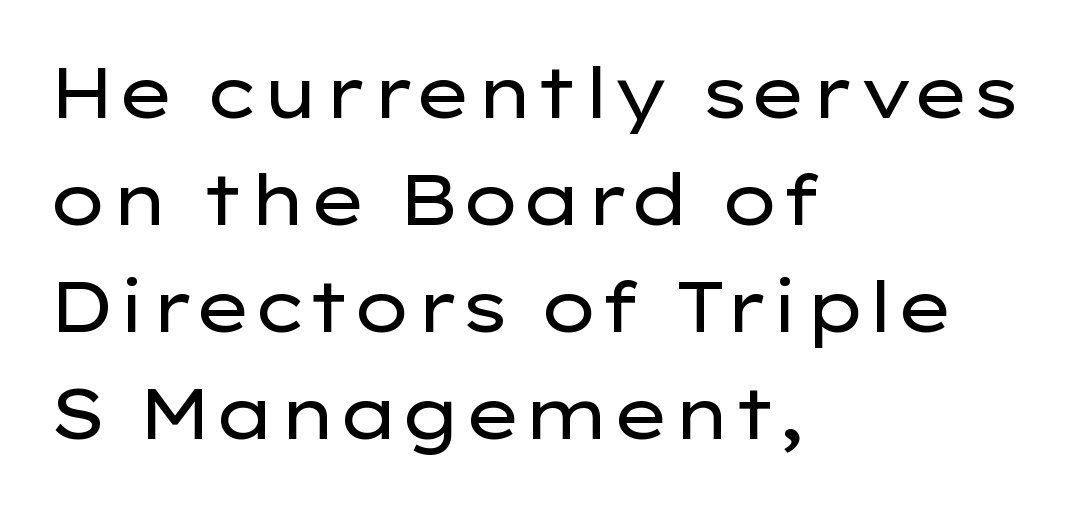
Q: Is the text bold? A: No.
Q: Is the text italic (slanted)? A: No, it is upright.
Q: Is the typeface a serif or a sans-serif typeface? A: Sans-serif.
Q: Is the text underlined? A: No.
Q: How is the paragraph aligned? A: Left-aligned.
Q: Is the spacing between letters normal or unusually wide? A: Normal.
Q: Is the spacing between lines tight, normal or loose? A: Normal.
Q: Width (condensed, normal, or wide)? A: Wide.
Q: Stroke contrast? A: Low.
Q: x-height? A: Medium.
Q: Monospaced? A: No.
